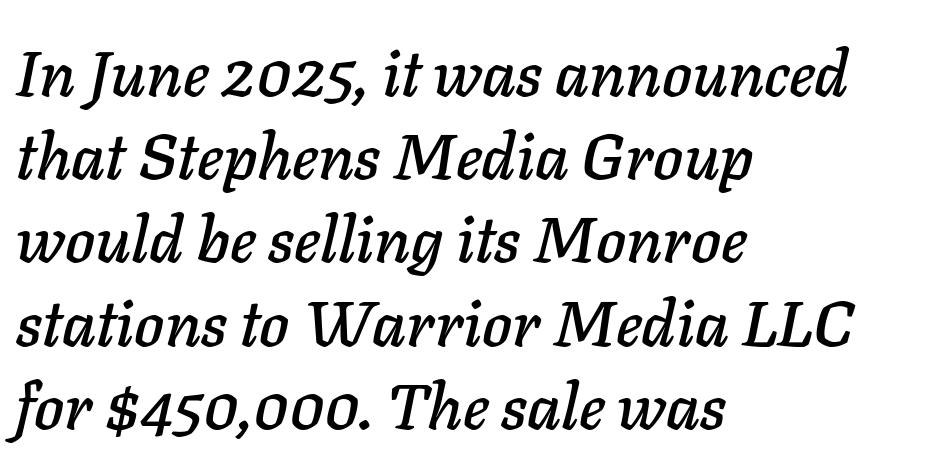
Decoration check: the copy has no underline. Between one letter and the next there's only the usual sliver of space. How would I describe the line gaps? Plain and ordinary. The typography opts for an oblique posture over an upright one.
